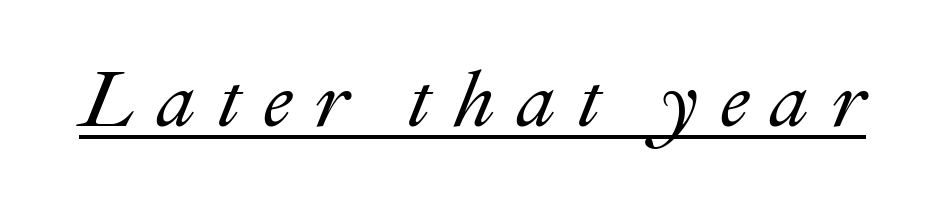
Q: Is the text italic (slanted)? A: Yes, it leans right by about 22 degrees.
Q: Is the text underlined? A: Yes.
Q: Is the spacing between letters normal or unusually wide? A: Unusually wide.
Q: Width (condensed, normal, or wide)? A: Normal.
Q: Stroke contrast? A: Medium.
Q: x-height? A: Small.
Q: Monospaced? A: No.
